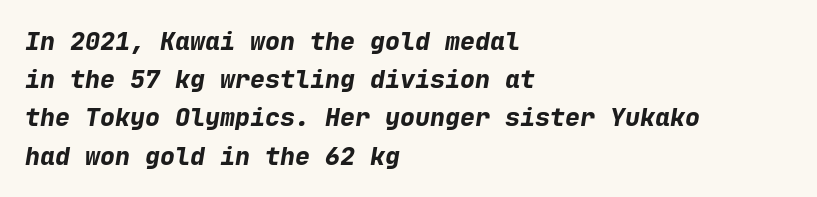
The image shows 25 px bold type, italic (leaning right); set left-aligned, normal line spacing (1.53x), normal letter spacing, not underlined.
